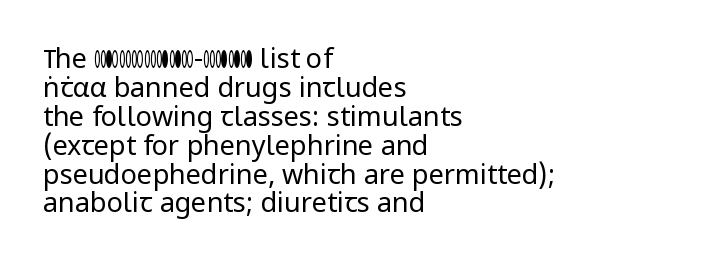
There is no visible air inserted between adjacent glyphs. Clear beneath every line of the passage. You can tell it's not italic because the verticals are truly vertical. In terms of leading, this rendering errs on the cramped side.
